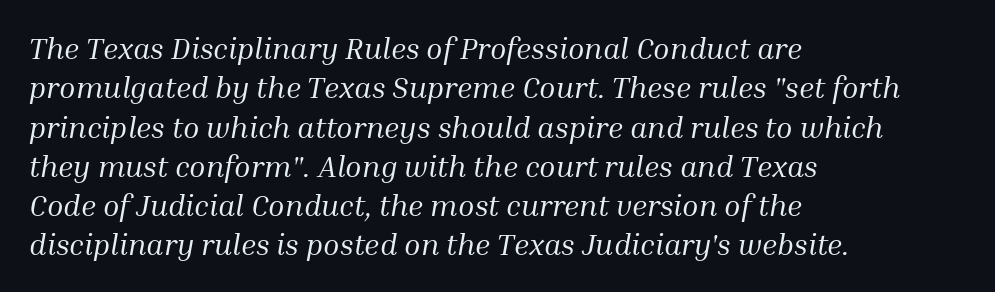
{"serif": "yes", "italic": "yes", "lean": "right", "slant_degrees": 10, "bold": "no", "weight": "regular", "width": "normal", "stroke_contrast": "medium", "x_height": "medium", "monospaced": "no", "underline": "no", "align": "left", "line_spacing": "normal", "line_spacing_ratio": 1.31, "letter_spacing": "normal", "letter_spacing_em": 0.0, "glyph_px": 30}
